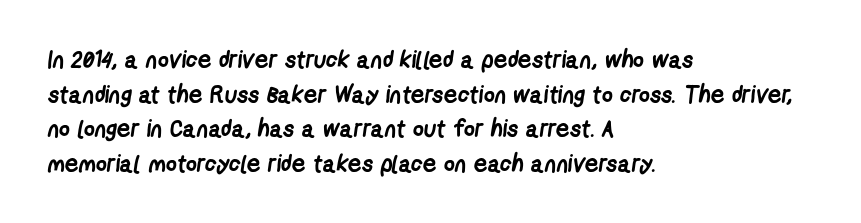
{"bold": "yes", "underline": "no", "align": "left", "line_spacing": "normal", "line_spacing_ratio": 1.44, "letter_spacing": "normal", "letter_spacing_em": 0.0, "glyph_px": 24}
